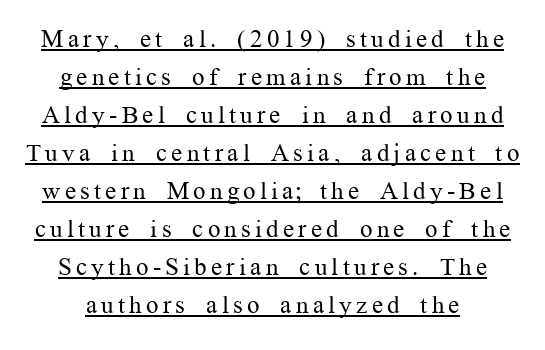
Q: Is the text bold? A: No.
Q: Is the text italic (slanted)? A: No, it is upright.
Q: Is the text underlined? A: Yes.
Q: Is the spacing between lines tight, normal or loose? A: Normal.
